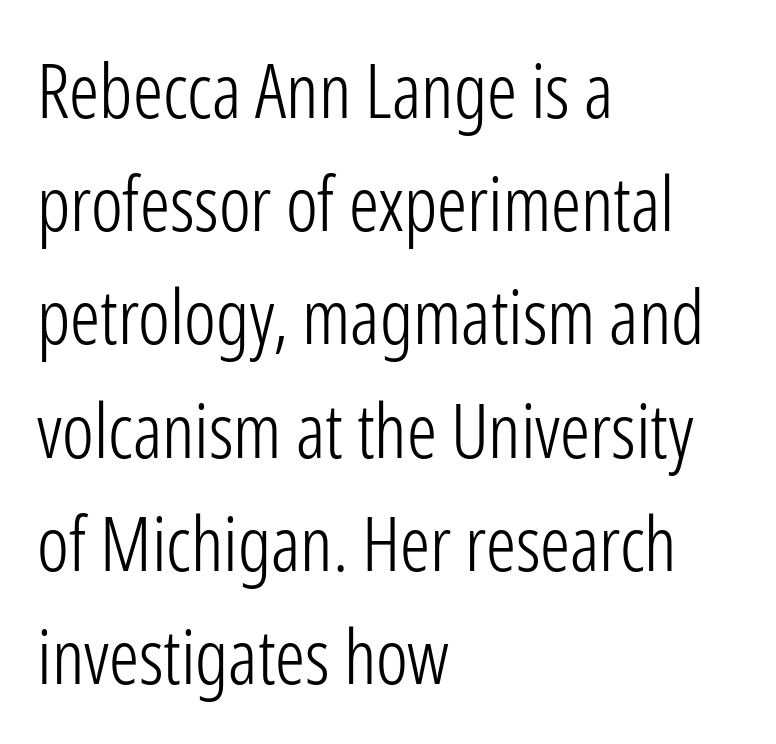
{"serif": "no", "italic": "no", "bold": "no", "weight": "light", "width": "condensed", "stroke_contrast": "low", "x_height": "medium", "monospaced": "no", "underline": "no", "align": "left", "line_spacing": "normal", "line_spacing_ratio": 1.51, "letter_spacing": "normal", "letter_spacing_em": 0.0, "glyph_px": 75}
